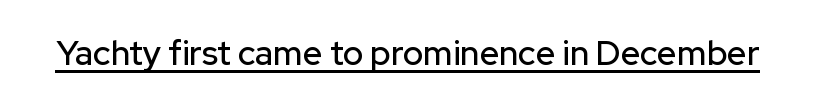
The image shows 34 px sans-serif type, upright; set normal letter spacing, underlined; low stroke contrast and a medium x-height.
